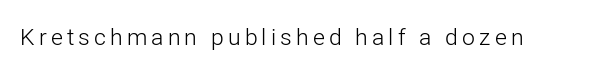
{"italic": "no", "bold": "no", "underline": "no", "glyph_px": 23}
